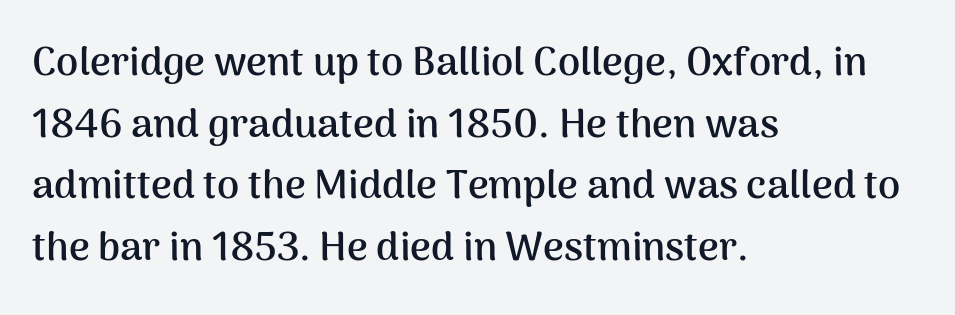
Q: Is the text bold? A: Yes.
Q: Is the text italic (slanted)? A: No, it is upright.
Q: Is the typeface a serif or a sans-serif typeface? A: Sans-serif.
Q: Is the text underlined? A: No.
Q: How is the paragraph aligned? A: Left-aligned.
Q: Is the spacing between letters normal or unusually wide? A: Normal.
Q: Is the spacing between lines tight, normal or loose? A: Normal.
Q: Width (condensed, normal, or wide)? A: Normal.
Q: Stroke contrast? A: Medium.
Q: x-height? A: Medium.
Q: Monospaced? A: No.
